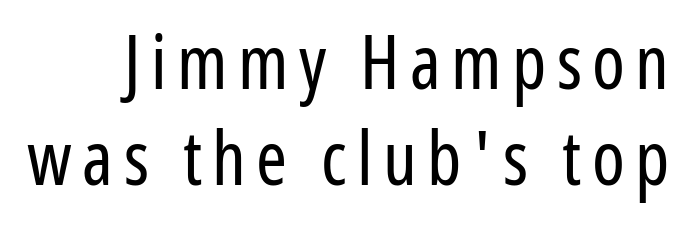
The image shows 74 px regular-weight, condensed sans-serif type, upright; set normal line spacing (1.3x), not underlined; low stroke contrast and a medium x-height.
